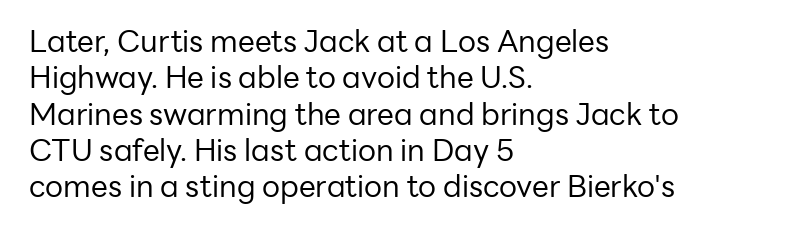
Do the characters align in a grid? No, the font is proportional. Do the letters lean? They stand straight. Alignment: flush left. Glyph-to-glyph distance matches everyday printed text. The passage shown is typeset with a sans-serif family.
